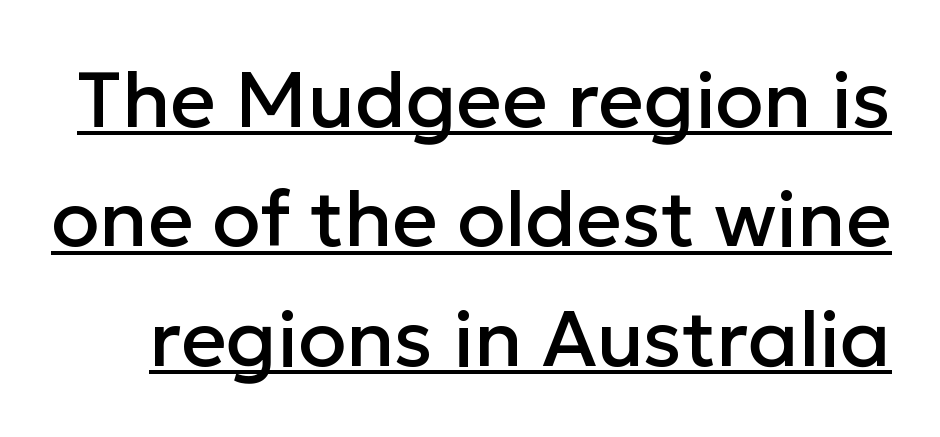
{"serif": "no", "italic": "no", "width": "normal", "stroke_contrast": "low", "x_height": "medium", "monospaced": "no", "underline": "yes", "line_spacing": "normal", "line_spacing_ratio": 1.51, "letter_spacing": "normal", "letter_spacing_em": 0.0, "glyph_px": 79}
